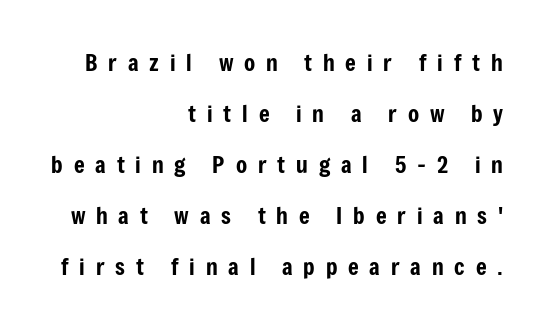
{"italic": "no", "underline": "no", "align": "right", "line_spacing": "loose", "line_spacing_ratio": 2.22, "letter_spacing": "wide", "letter_spacing_em": 0.47, "glyph_px": 23}
